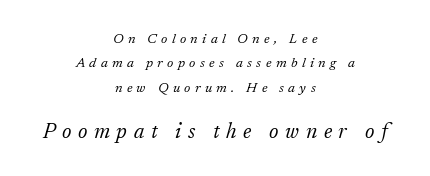
{"italic": "yes", "lean": "right", "slant_degrees": 17, "bold": "no", "underline": "no", "align": "center", "line_spacing_ratio": 1.74, "letter_spacing": "wide", "letter_spacing_em": 0.31, "larger_block": "second", "size_ratio": 1.5, "glyph_px": 21}
